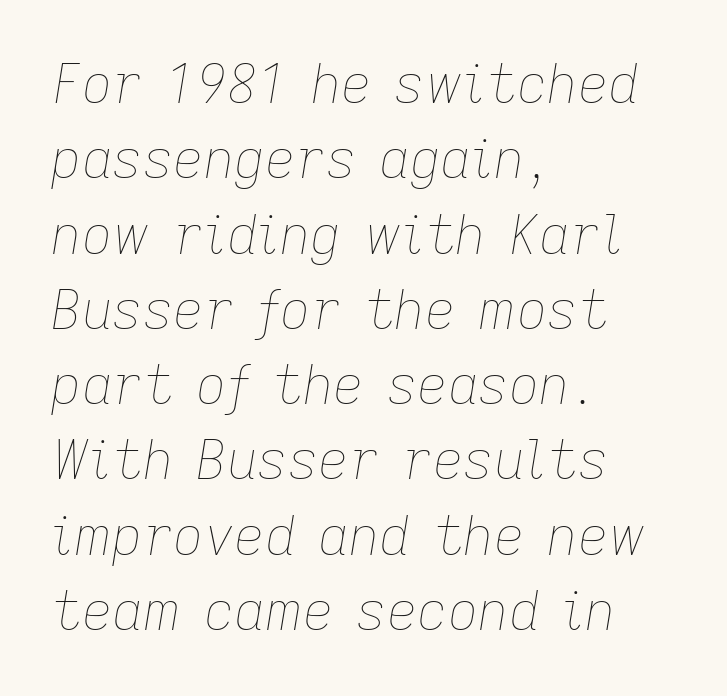
Q: Is the text bold? A: No.
Q: Is the text italic (slanted)? A: Yes, it leans right by about 9 degrees.
Q: Is the text underlined? A: No.
Q: How is the paragraph aligned? A: Left-aligned.
Q: Is the spacing between letters normal or unusually wide? A: Normal.
Q: Is the spacing between lines tight, normal or loose? A: Normal.
Q: Width (condensed, normal, or wide)? A: Normal.
Q: Stroke contrast? A: Low.
Q: x-height? A: Medium.
Q: Monospaced? A: No.
